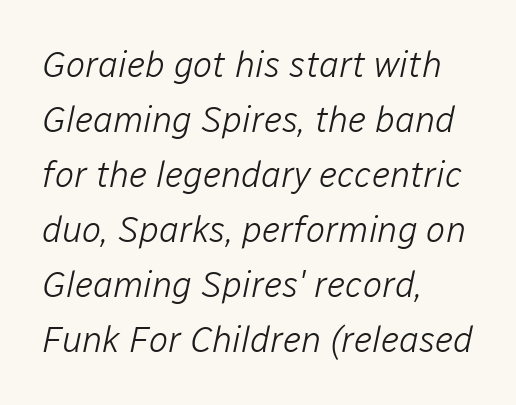
You could not count columns in this text — the font is proportionally spaced. Does the lettering tilt? It does — this is italic. The lines in this sample share a left origin and differ only in where they stop. Quick note: underline off.
